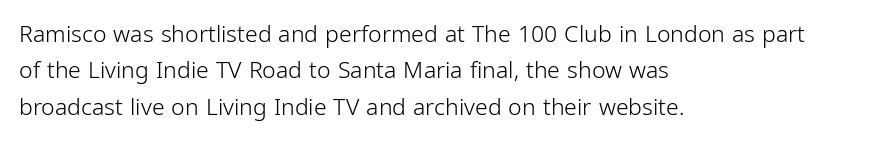
Q: Is the text bold? A: No.
Q: Is the text italic (slanted)? A: No, it is upright.
Q: Is the text underlined? A: No.
Q: How is the paragraph aligned? A: Left-aligned.
Q: Is the spacing between letters normal or unusually wide? A: Normal.
Q: Is the spacing between lines tight, normal or loose? A: Normal.
